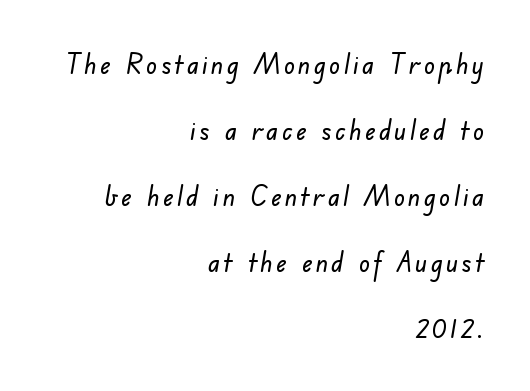
Q: Is the text underlined? A: No.
Q: How is the paragraph aligned? A: Right-aligned.
Q: Is the spacing between lines tight, normal or loose? A: Loose.
